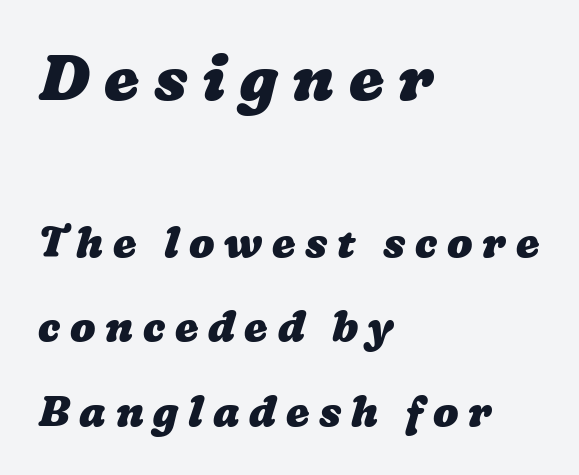
Letter spacing: wide. The letters are bold, with thick, heavy strokes. Underlining? Definitely not there. The face used here appears at its bigger size in the upper chunk. Proportional: the letters do not fall into vertical columns. The setting favours the left margin, as ordinary paragraphs usually do.
